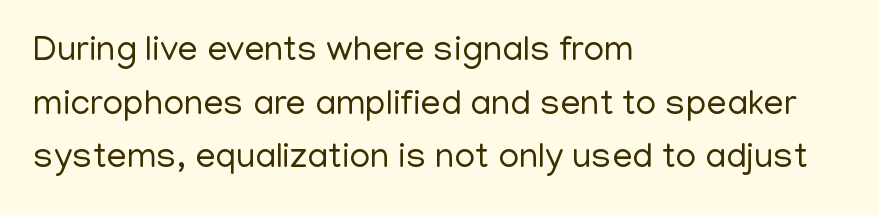
The space directly below the letters is spotless. Does the leading feel generous? No, just average. It's the straight-up-and-down kind of type. Is the type heavy? It reads as light-to-regular instead.
